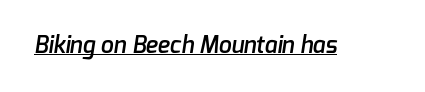
{"bold": "semi", "underline": "yes", "letter_spacing": "normal", "letter_spacing_em": 0.0, "glyph_px": 23}
